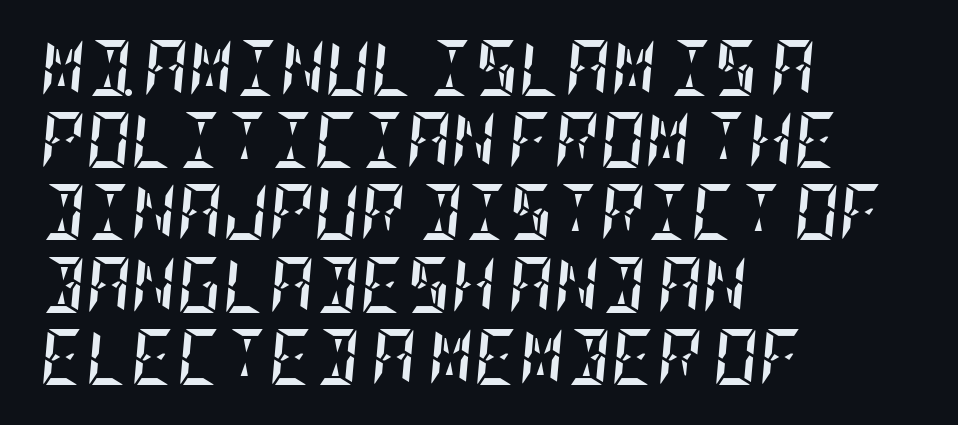
Observe the lean: these are italic letterforms. Which margin do the lines hug? The left one — the right edge is uneven. Type without underlining. You'd pick this weight for a headline — it's a proper bold.
